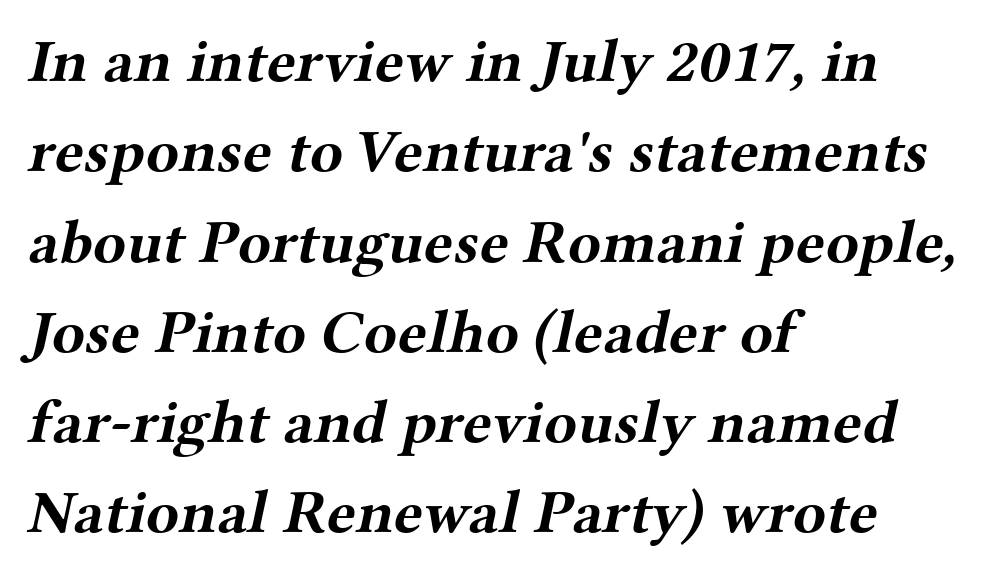
{"serif": "yes", "bold": "yes", "weight": "bold", "width": "wide", "stroke_contrast": "medium", "x_height": "medium", "monospaced": "no", "underline": "no", "align": "left", "line_spacing": "normal", "line_spacing_ratio": 1.48, "letter_spacing": "normal", "letter_spacing_em": 0.0, "glyph_px": 61}
